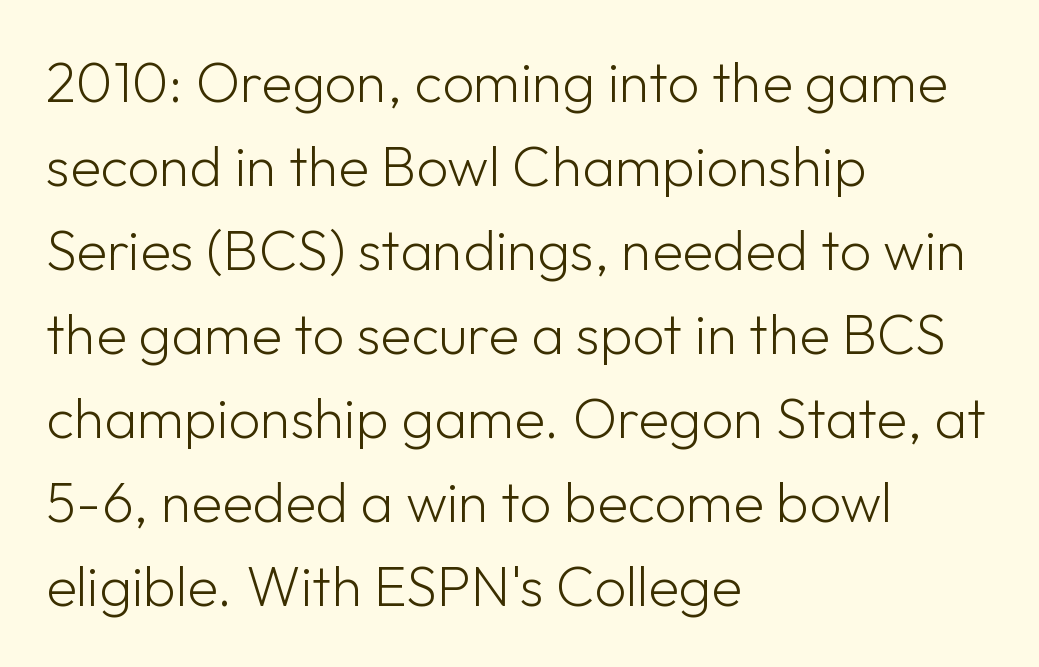
{"serif": "no", "italic": "no", "bold": "no", "weight": "light", "width": "normal", "stroke_contrast": "low", "x_height": "medium", "monospaced": "no", "underline": "no", "align": "left", "line_spacing": "normal", "line_spacing_ratio": 1.5, "letter_spacing": "normal", "letter_spacing_em": 0.0, "glyph_px": 56}
